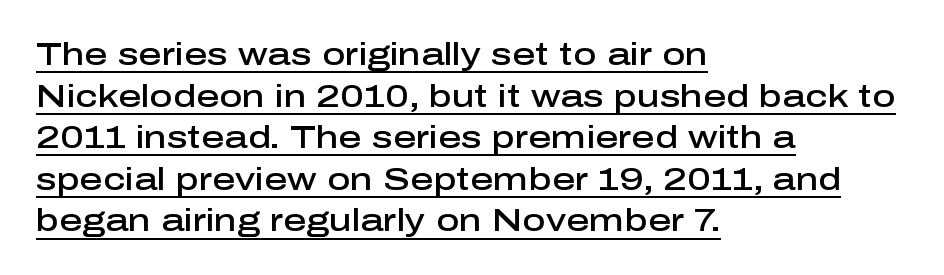
Is there an underline? Yes — a line sits under the letters. Summary of vertical rhythm: regular, with standard interline spacing. The passage shown is semibold, sitting just below true bold. A typesetter would label this face a sans. Posture: upright roman.
